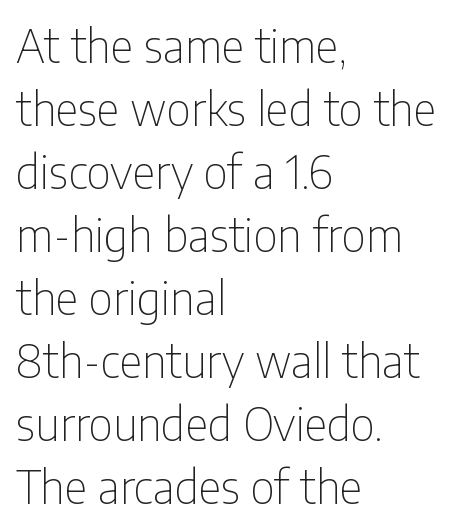
The image shows 45 px thin, condensed sans-serif type, upright; set left-aligned, normal line spacing (1.4x), normal letter spacing, not underlined; low stroke contrast and a medium x-height.
